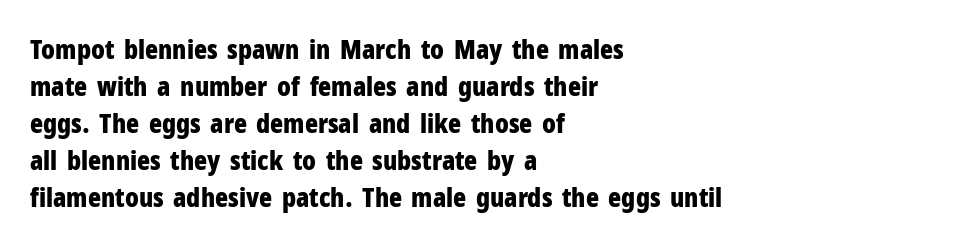
{"italic": "no", "bold": "yes", "underline": "no", "align": "left", "line_spacing": "normal", "line_spacing_ratio": 1.37, "letter_spacing": "normal", "letter_spacing_em": 0.0, "glyph_px": 27}
